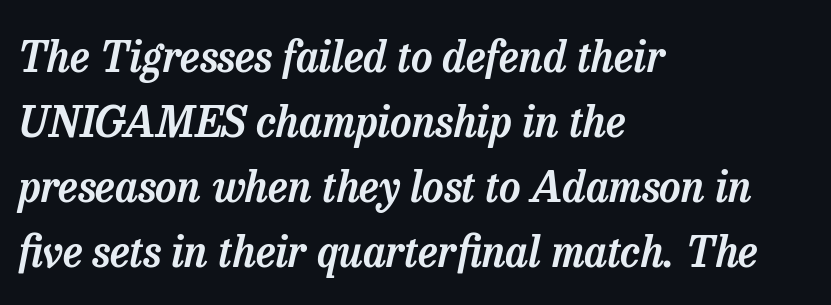
The passage shown stacks its lines at a standard gap. The strip under each line holds only bare page. Look at the tracking — it's just the regular setting, nothing added. Line starts are locked; line ends wander. Old-style or modern, the face here clearly has serifs. The letters advance in unequal steps, a hallmark of proportional type.
